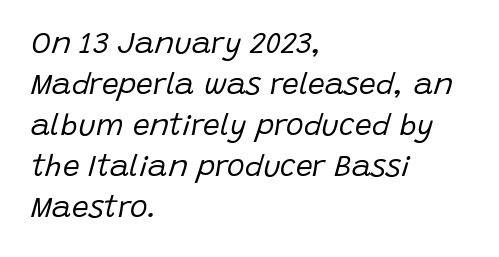
{"italic": "yes", "lean": "right", "slant_degrees": 15, "bold": "no", "weight": "regular", "width": "normal", "stroke_contrast": "low", "x_height": "large", "monospaced": "no", "underline": "no", "align": "left", "line_spacing": "normal", "line_spacing_ratio": 1.37, "letter_spacing": "normal", "letter_spacing_em": 0.0, "glyph_px": 30}
